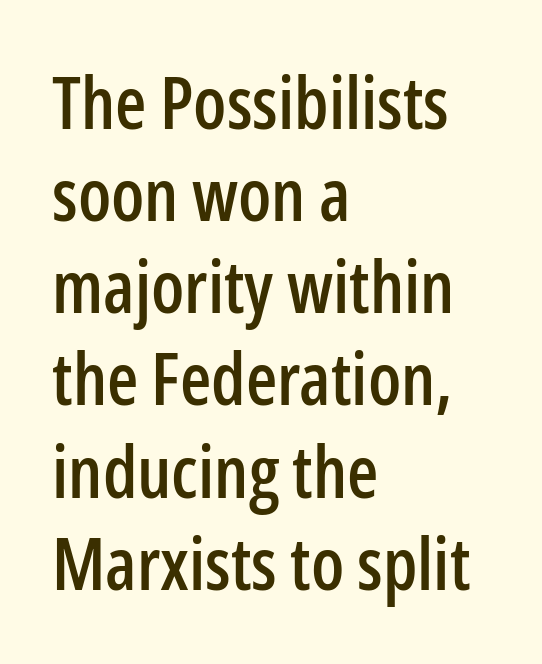
The tracking reads as untouched default to a designer's eye. Plain, unruled lines of type. Does the copy run flush right? No — it runs flush left. Notice how the stems are strictly vertical — no italics here. Spacing verdict: proportional, widths tailored to each character.
